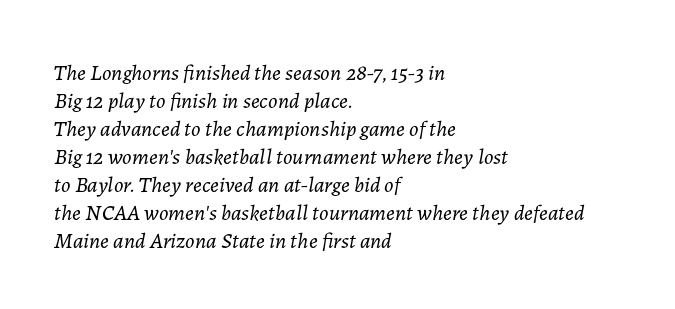
Q: Is the text bold? A: No.
Q: Is the text italic (slanted)? A: Yes, it leans right by about 7 degrees.
Q: Is the text underlined? A: No.
Q: How is the paragraph aligned? A: Left-aligned.
Q: Is the spacing between letters normal or unusually wide? A: Normal.
Q: Is the spacing between lines tight, normal or loose? A: Normal.
